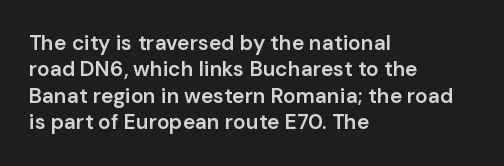
The image shows 21 px text type, upright; set left-aligned, normal line spacing (1.26x), normal letter spacing, not underlined.
